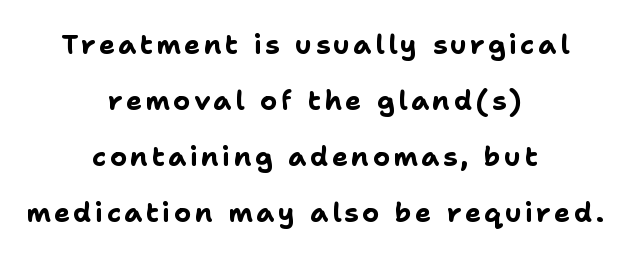
Posture: vertical. How heavy is the stroke? Heavy — this is a bold. Baseline-to-baseline distance is far greater than the letter height. A bare baseline throughout the passage. Layout note: lines centered.
